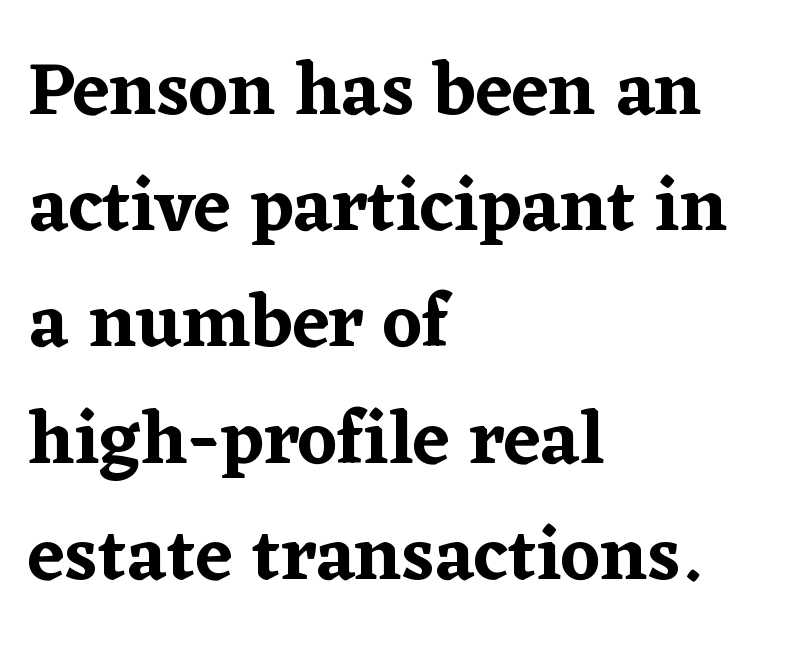
Q: Is the text italic (slanted)? A: No, it is upright.
Q: Is the typeface a serif or a sans-serif typeface? A: Serif.
Q: Is the text underlined? A: No.
Q: How is the paragraph aligned? A: Left-aligned.
Q: Is the spacing between letters normal or unusually wide? A: Normal.
Q: Is the spacing between lines tight, normal or loose? A: Normal.
Q: Width (condensed, normal, or wide)? A: Normal.
Q: Stroke contrast? A: Low.
Q: x-height? A: Medium.
Q: Monospaced? A: No.
